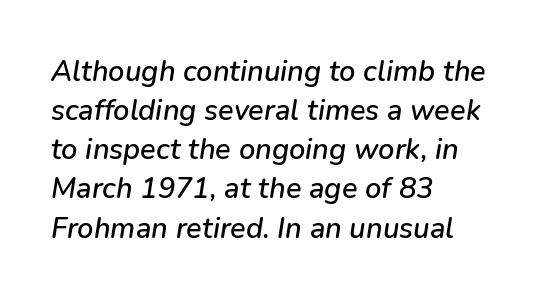
The gap between lines stays unmarked. Does extra space separate the letters? No, they use regular spacing. Teacher's note: observe the even left margin — that is flush-left alignment. This sample keeps an unexceptional amount of space between lines.
